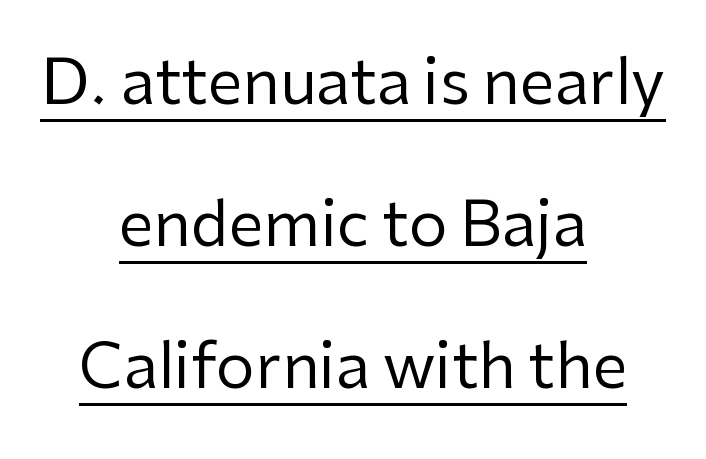
Q: Is the text bold? A: No.
Q: Is the text italic (slanted)? A: No, it is upright.
Q: Is the typeface a serif or a sans-serif typeface? A: Sans-serif.
Q: Is the text underlined? A: Yes.
Q: How is the paragraph aligned? A: Centered.
Q: Is the spacing between letters normal or unusually wide? A: Normal.
Q: Is the spacing between lines tight, normal or loose? A: Loose.
Q: Width (condensed, normal, or wide)? A: Normal.
Q: Stroke contrast? A: Low.
Q: x-height? A: Medium.
Q: Monospaced? A: No.
